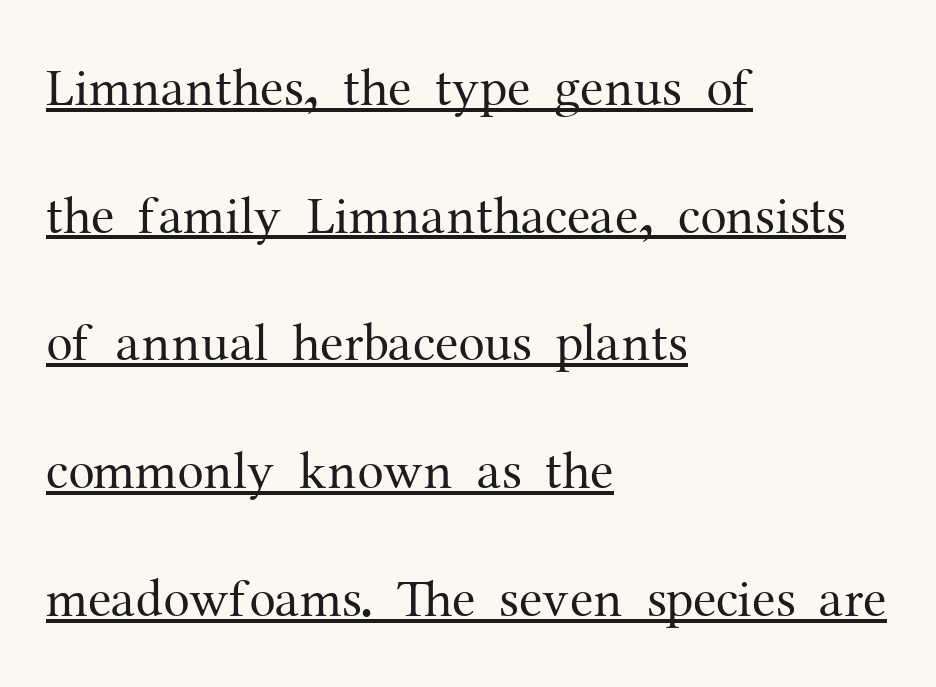
{"serif": "yes", "italic": "no", "bold": "no", "weight": "regular", "width": "normal", "stroke_contrast": "medium", "x_height": "medium", "monospaced": "no", "underline": "yes", "align": "left", "line_spacing": "loose", "line_spacing_ratio": 2.41, "letter_spacing": "normal", "letter_spacing_em": 0.0, "glyph_px": 53}
